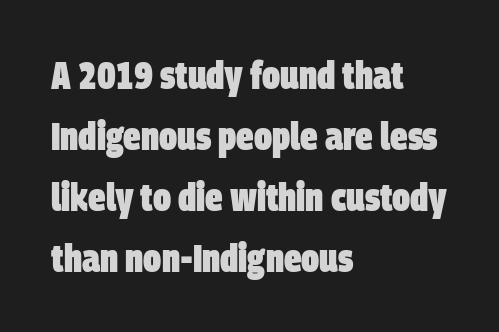
{"serif": "no", "bold": "yes", "weight": "heavy", "width": "condensed", "stroke_contrast": "low", "x_height": "large", "monospaced": "no", "underline": "no", "align": "left", "line_spacing": "normal", "line_spacing_ratio": 1.56, "letter_spacing": "normal", "letter_spacing_em": 0.0, "glyph_px": 39}
